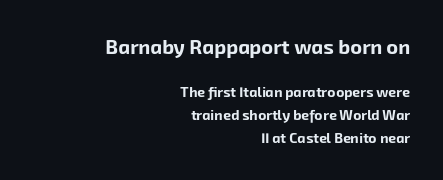
The image shows 20 px bold type; set right-aligned, normal line spacing (1.65x), normal letter spacing, not underlined; the first (top) block is 1.43x larger.
